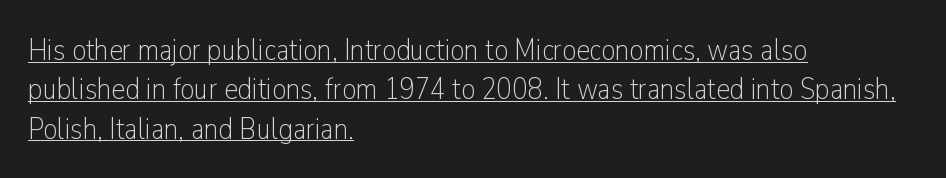
Q: Is the text bold? A: No.
Q: Is the text italic (slanted)? A: No, it is upright.
Q: Is the typeface a serif or a sans-serif typeface? A: Sans-serif.
Q: Is the text underlined? A: Yes.
Q: How is the paragraph aligned? A: Left-aligned.
Q: Is the spacing between letters normal or unusually wide? A: Normal.
Q: Is the spacing between lines tight, normal or loose? A: Normal.
Q: Width (condensed, normal, or wide)? A: Condensed.
Q: Stroke contrast? A: Low.
Q: x-height? A: Medium.
Q: Monospaced? A: No.
